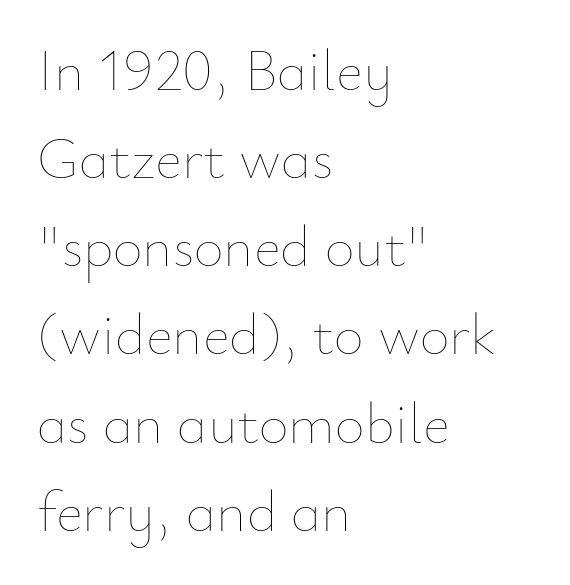
{"italic": "no", "bold": "no", "weight": "thin", "width": "normal", "stroke_contrast": "low", "x_height": "small", "monospaced": "no", "underline": "no", "align": "left", "line_spacing": "normal", "line_spacing_ratio": 1.52, "letter_spacing": "normal", "letter_spacing_em": 0.0, "glyph_px": 58}
